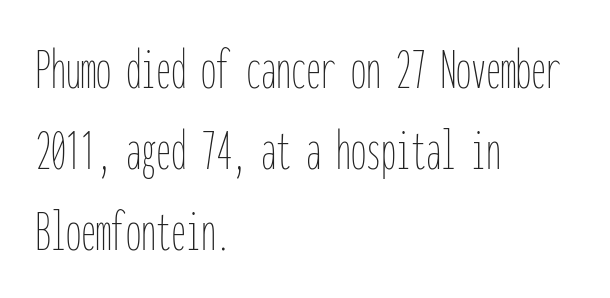
Q: Is the text bold? A: No.
Q: Is the text italic (slanted)? A: No, it is upright.
Q: Is the text underlined? A: No.
Q: How is the paragraph aligned? A: Left-aligned.
Q: Is the spacing between letters normal or unusually wide? A: Normal.
Q: Is the spacing between lines tight, normal or loose? A: Normal.
Q: Width (condensed, normal, or wide)? A: Condensed.
Q: Stroke contrast? A: Low.
Q: x-height? A: Medium.
Q: Monospaced? A: Yes.
